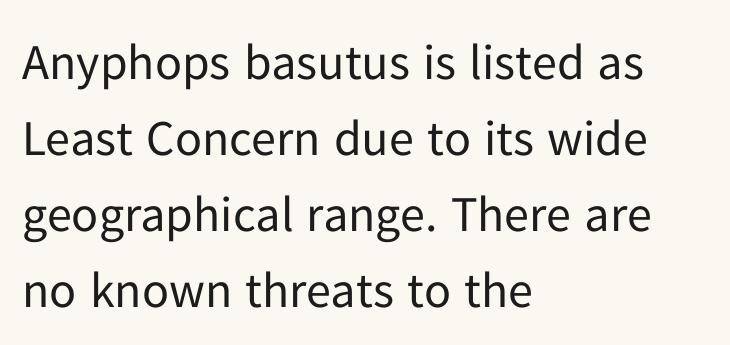
Q: Is the text bold? A: No.
Q: Is the text italic (slanted)? A: No, it is upright.
Q: Is the typeface a serif or a sans-serif typeface? A: Sans-serif.
Q: Is the text underlined? A: No.
Q: How is the paragraph aligned? A: Left-aligned.
Q: Is the spacing between letters normal or unusually wide? A: Normal.
Q: Is the spacing between lines tight, normal or loose? A: Normal.
Q: Width (condensed, normal, or wide)? A: Normal.
Q: Stroke contrast? A: Low.
Q: x-height? A: Medium.
Q: Monospaced? A: No.
